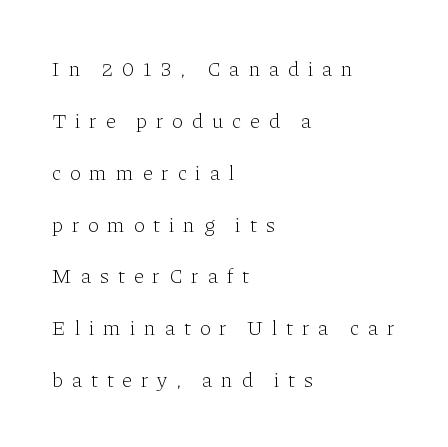
{"italic": "no", "bold": "no", "underline": "no", "align": "left", "line_spacing": "loose", "line_spacing_ratio": 2.47, "letter_spacing": "wide", "letter_spacing_em": 0.42, "glyph_px": 21}
